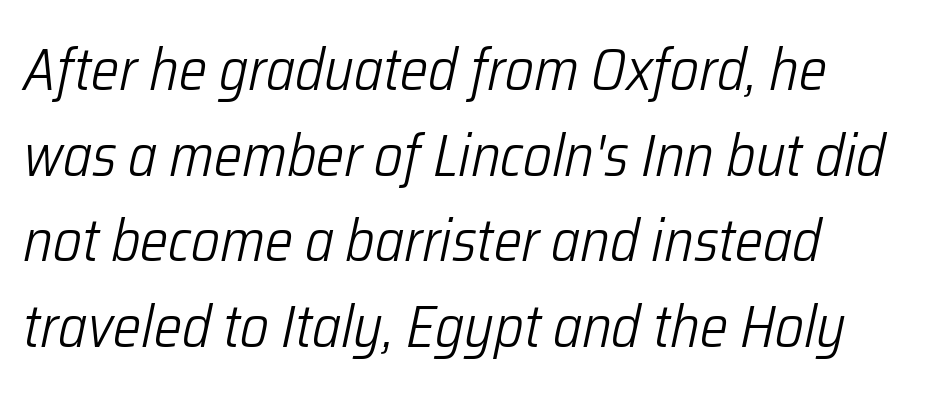
Q: Is the text bold? A: No.
Q: Is the text italic (slanted)? A: Yes, it leans right by about 12 degrees.
Q: Is the text underlined? A: No.
Q: Is the spacing between letters normal or unusually wide? A: Normal.
Q: Is the spacing between lines tight, normal or loose? A: Normal.
Q: Width (condensed, normal, or wide)? A: Condensed.
Q: Stroke contrast? A: Low.
Q: x-height? A: Medium.
Q: Monospaced? A: No.
